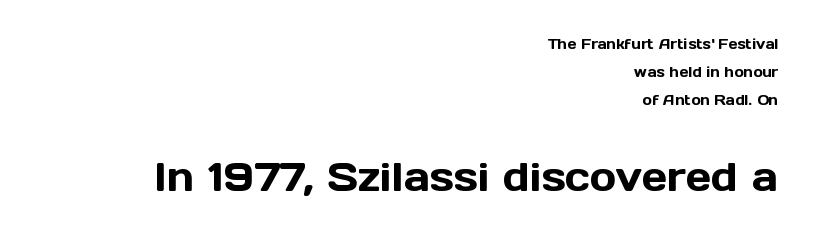
{"serif": "no", "italic": "no", "width": "normal", "x_height": "medium", "monospaced": "no", "underline": "no", "align": "right", "line_spacing": "loose", "line_spacing_ratio": 1.99, "letter_spacing": "normal", "letter_spacing_em": 0.0, "larger_block": "second", "size_ratio": 2.86, "glyph_px": 40}
